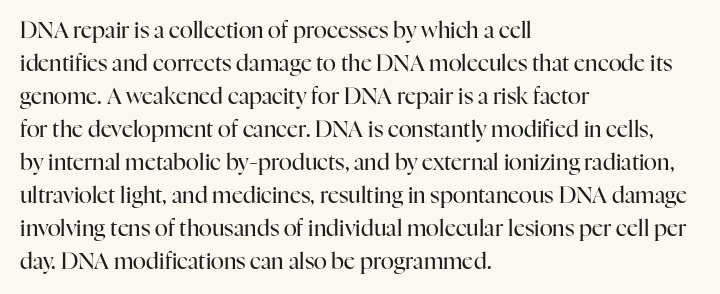
{"italic": "no", "bold": "no", "underline": "no", "align": "left", "line_spacing": "normal", "line_spacing_ratio": 1.5, "letter_spacing": "normal", "letter_spacing_em": 0.0, "glyph_px": 22}
